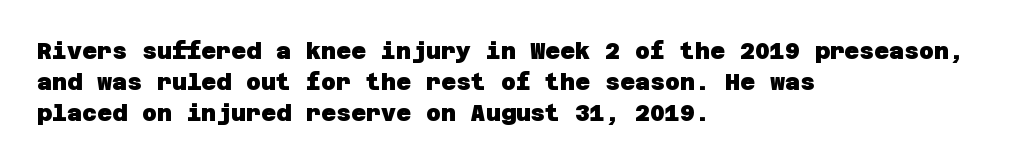
Students, this is bold: see how much ink each stroke carries. Alignment: flush left. Rows of type keep a routine distance in the vertical direction. Lines of text with bare space underneath. The letters sit at their default tracking, neither squeezed nor spread.
